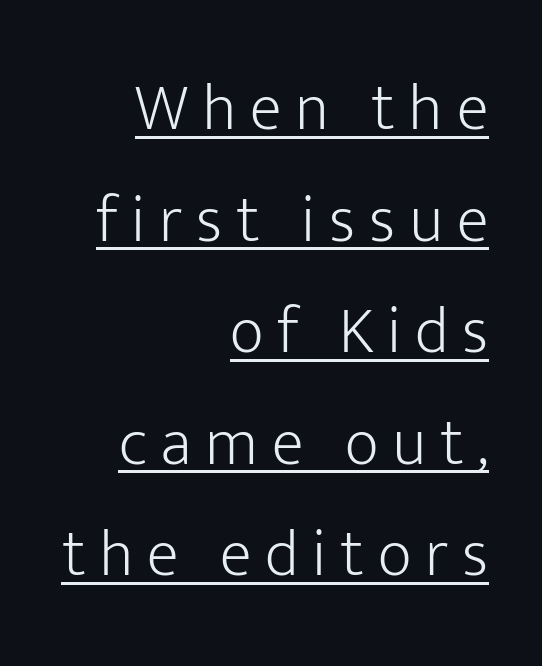
The passage shown stacks its lines at a standard gap. A typographer would call this underscored text. Is the block centered? No — it sits flush against the right margin. The letters look calm and open, with moderate or lighter stems. When letters stand straight like this, we call the style roman or upright. I'd call this a sans setting — the letters go barefoot.
